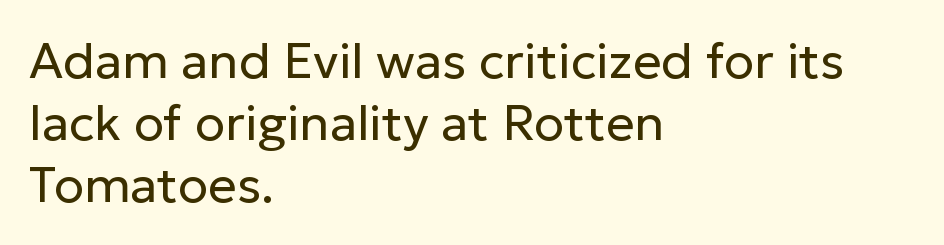
Q: Is the text bold? A: No.
Q: Is the text italic (slanted)? A: No, it is upright.
Q: Is the typeface a serif or a sans-serif typeface? A: Sans-serif.
Q: Is the text underlined? A: No.
Q: How is the paragraph aligned? A: Left-aligned.
Q: Is the spacing between letters normal or unusually wide? A: Normal.
Q: Width (condensed, normal, or wide)? A: Normal.
Q: Stroke contrast? A: Low.
Q: x-height? A: Medium.
Q: Monospaced? A: No.
